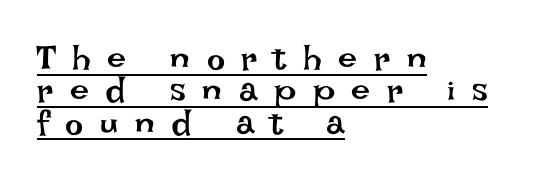
Rows of type sit shoulder to shoulder in the vertical direction. The typesetting does not lean heavy: it is not bold. You can see a thin bar hugging the bottom of the glyphs. Think of a printed novel: that variable character pitch is what you see here. The font's upright variant was chosen for this text.
